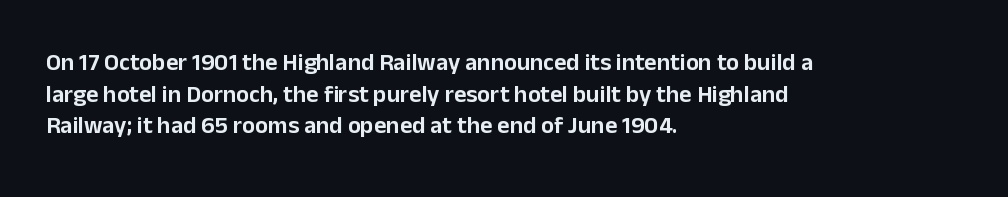
The image shows 24 px text type, upright; set left-aligned, normal line spacing (1.32x), normal letter spacing, not underlined.
